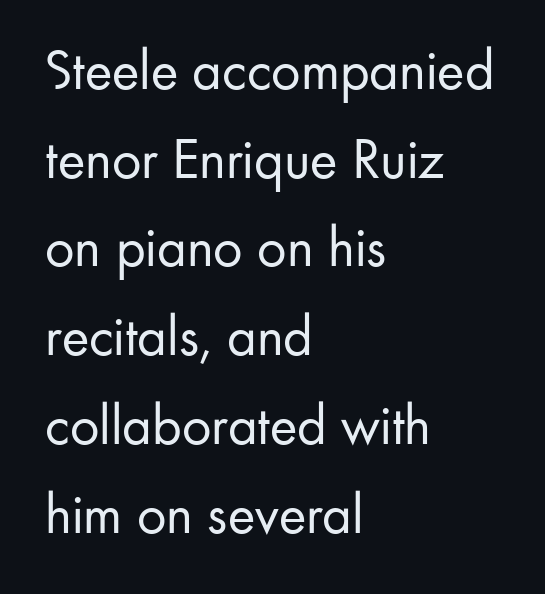
Is this a fixed-width face? No — the glyphs have proportional, varying widths. Clear beneath every line of the passage. If you drew a line through each stem, it would be perfectly vertical. No extra tracking has been applied to these lines. The designer went with a sans here, leaving each stem footless.
